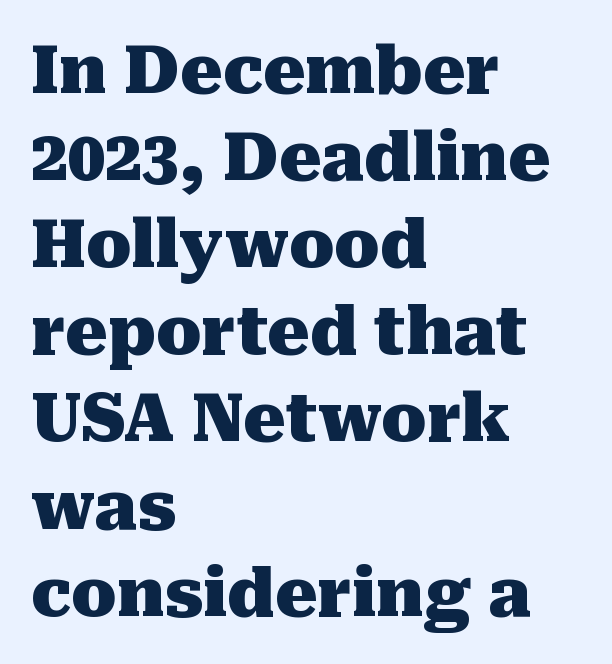
Q: Is the text bold? A: Yes.
Q: Is the text italic (slanted)? A: No, it is upright.
Q: Is the typeface a serif or a sans-serif typeface? A: Serif.
Q: Is the text underlined? A: No.
Q: How is the paragraph aligned? A: Left-aligned.
Q: Is the spacing between letters normal or unusually wide? A: Normal.
Q: Is the spacing between lines tight, normal or loose? A: Normal.
Q: Width (condensed, normal, or wide)? A: Normal.
Q: Stroke contrast? A: Medium.
Q: x-height? A: Medium.
Q: Monospaced? A: No.
